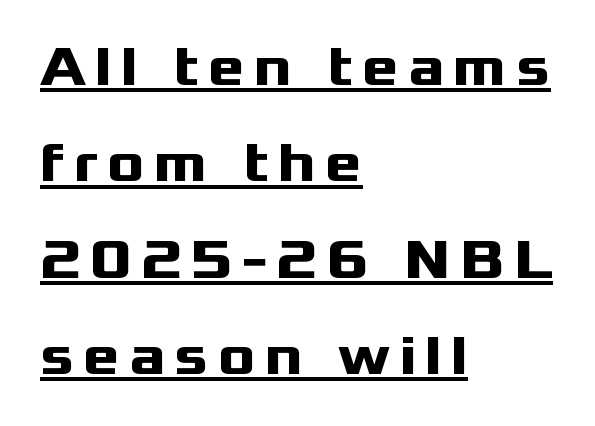
The specimen reads as upright at a glance. Like a heading marked for emphasis, these lines bear an underscore. Teacher's note: observe the even left margin — that is flush-left alignment. These lines are rendered in a variable-pitch font. Observe the absence of serifs on each vertical stroke in this sample. The typesetting leans heavy: a genuine bold.
